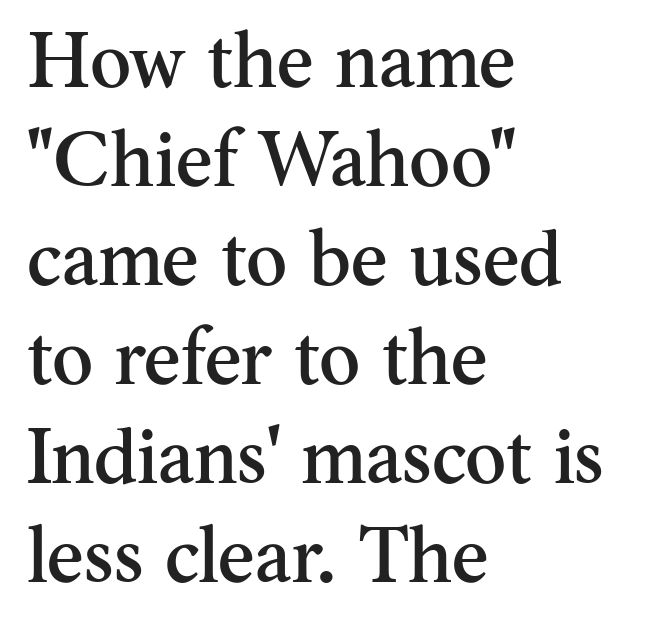
These lines are rendered in a variable-pitch font. You can tell it's not italic because the verticals are truly vertical. Honestly, the row spacing looks completely unremarkable. Look at the bottom of the vertical strokes: they flare into serifs here. Caption: standard tracking, unaltered.
